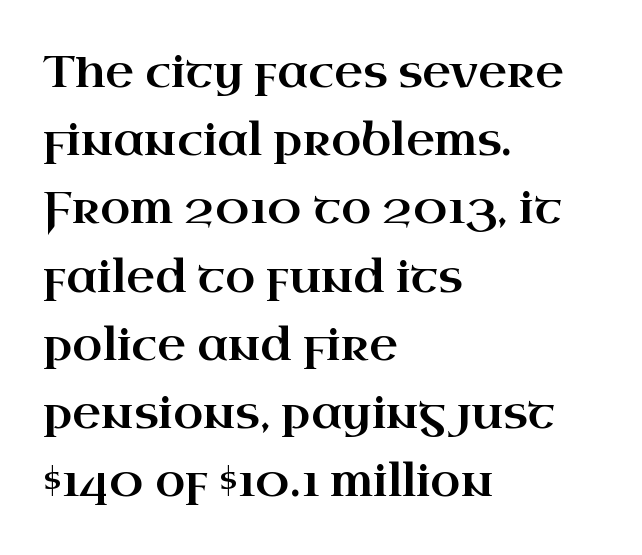
The gaps between neighbouring characters are ordinary and unremarkable. All the whitespace from short lines collects on the right. Compared with typical paragraphs, the rows here are spaced about the same. This rendering employs a face with finishing strokes, i.e., a serif.
